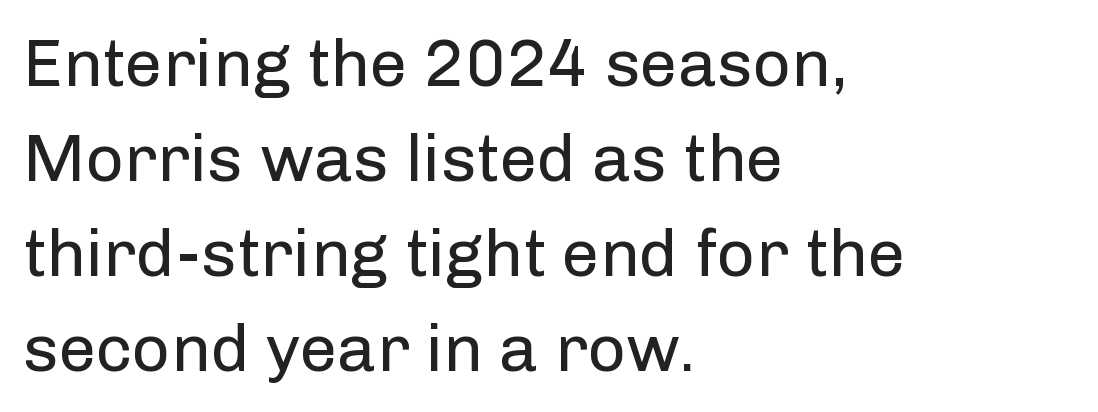
Q: Is the text bold? A: No.
Q: Is the text italic (slanted)? A: No, it is upright.
Q: Is the typeface a serif or a sans-serif typeface? A: Sans-serif.
Q: Is the text underlined? A: No.
Q: How is the paragraph aligned? A: Left-aligned.
Q: Is the spacing between letters normal or unusually wide? A: Normal.
Q: Is the spacing between lines tight, normal or loose? A: Normal.
Q: Width (condensed, normal, or wide)? A: Normal.
Q: Stroke contrast? A: Low.
Q: x-height? A: Medium.
Q: Monospaced? A: No.
